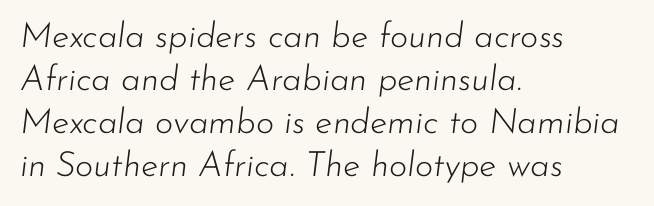
Q: Is the text bold? A: No.
Q: Is the text italic (slanted)? A: Yes, it leans right by about 7 degrees.
Q: Is the text underlined? A: No.
Q: How is the paragraph aligned? A: Left-aligned.
Q: Is the spacing between letters normal or unusually wide? A: Normal.
Q: Width (condensed, normal, or wide)? A: Normal.
Q: Stroke contrast? A: Low.
Q: x-height? A: Small.
Q: Monospaced? A: No.
